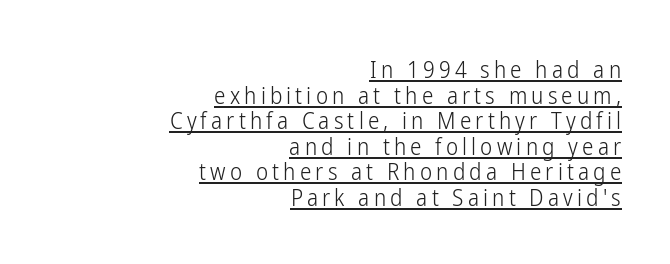
Q: Is the text bold? A: No.
Q: Is the text italic (slanted)? A: No, it is upright.
Q: Is the text underlined? A: Yes.
Q: How is the paragraph aligned? A: Right-aligned.
Q: Is the spacing between lines tight, normal or loose? A: Tight.
